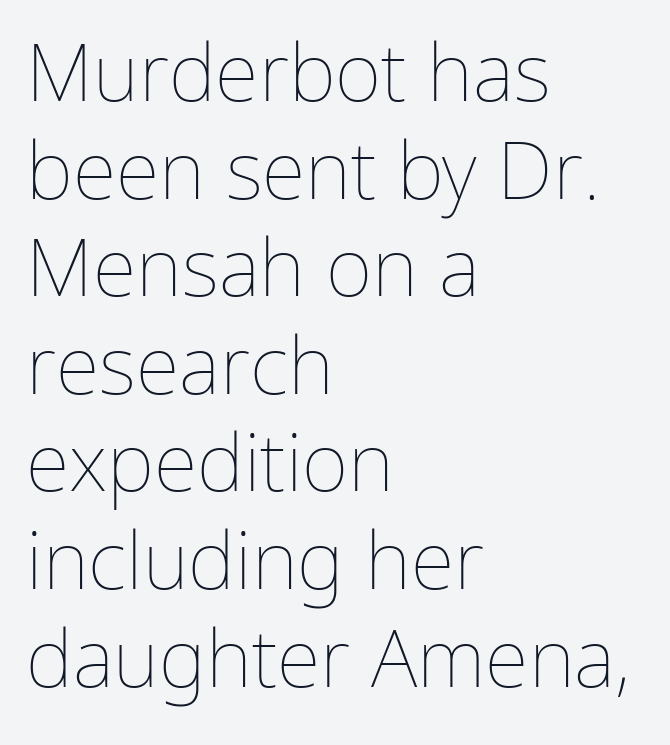
The image shows 80 px thin type, upright; set left-aligned, line spacing 1.22x, normal letter spacing, not underlined; low stroke contrast and a medium x-height.
